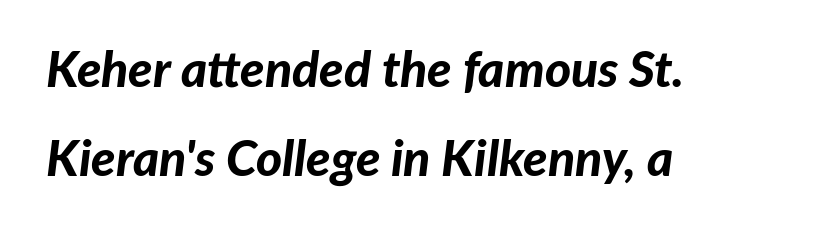
Check under the words: just untouched page. Caption: multi-line text, flush left, ragged right. The face used here is proportionally spaced, like ordinary book or web type. Summary of weight: heavy, a full bold. The rendering keeps characters at their native spacing. Italic? Definitely — the glyphs are oblique.
